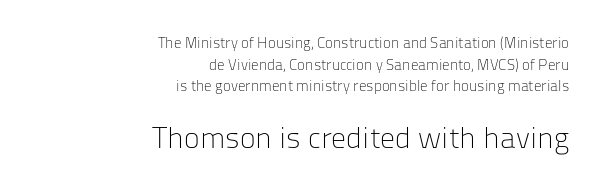
Q: Is the text bold? A: No.
Q: Is the text italic (slanted)? A: No, it is upright.
Q: Is the typeface a serif or a sans-serif typeface? A: Sans-serif.
Q: Is the text underlined? A: No.
Q: How is the paragraph aligned? A: Right-aligned.
Q: Is the spacing between letters normal or unusually wide? A: Normal.
Q: Is the spacing between lines tight, normal or loose? A: Normal.
Q: Which block of text is set in a larger size, the first (top) or the second (bottom)? A: The second (bottom) one.
Q: Width (condensed, normal, or wide)? A: Normal.
Q: Stroke contrast? A: Low.
Q: x-height? A: Medium.
Q: Monospaced? A: No.
